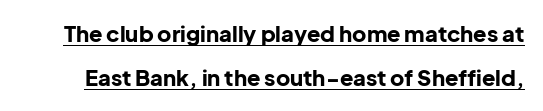
{"italic": "no", "bold": "yes", "underline": "yes", "line_spacing": "loose", "line_spacing_ratio": 2.01, "letter_spacing": "normal", "letter_spacing_em": 0.0, "glyph_px": 22}
